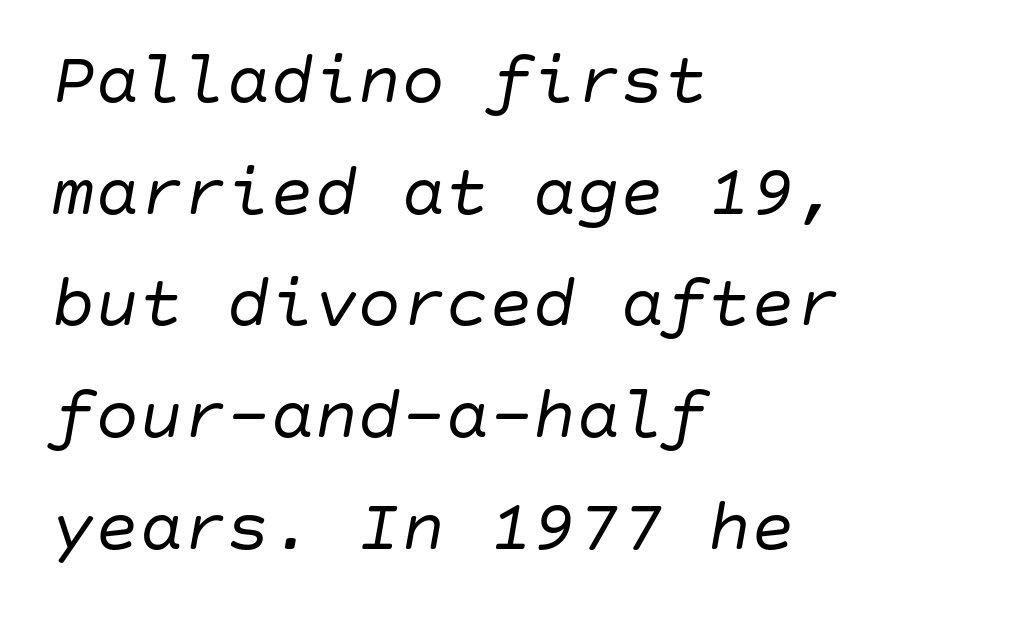
The image shows 73 px regular-weight type, italic (leaning right); set left-aligned, normal line spacing (1.53x), normal letter spacing, not underlined; low stroke contrast and a large x-height.
